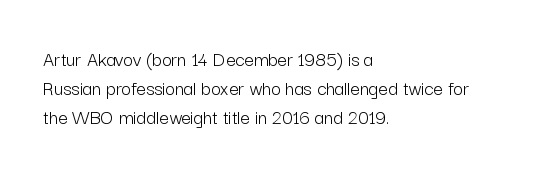
Q: Is the text bold? A: No.
Q: Is the text italic (slanted)? A: No, it is upright.
Q: Is the text underlined? A: No.
Q: How is the paragraph aligned? A: Left-aligned.
Q: Is the spacing between letters normal or unusually wide? A: Normal.
Q: Is the spacing between lines tight, normal or loose? A: Normal.
